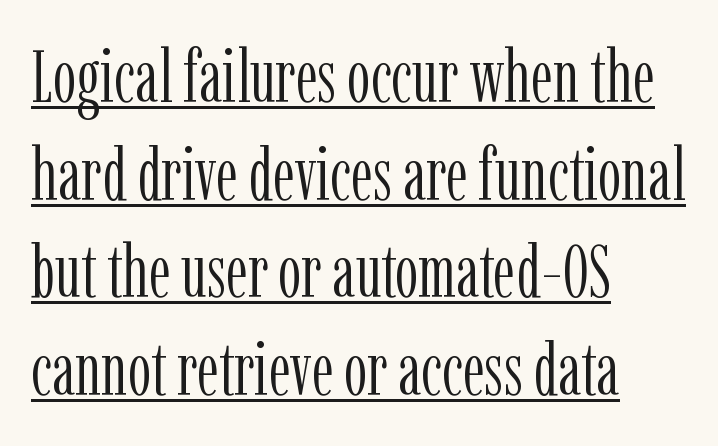
Q: Is the text bold? A: No.
Q: Is the text italic (slanted)? A: No, it is upright.
Q: Is the typeface a serif or a sans-serif typeface? A: Serif.
Q: Is the text underlined? A: Yes.
Q: How is the paragraph aligned? A: Left-aligned.
Q: Is the spacing between letters normal or unusually wide? A: Normal.
Q: Is the spacing between lines tight, normal or loose? A: Normal.
Q: Width (condensed, normal, or wide)? A: Condensed.
Q: Stroke contrast? A: Low.
Q: x-height? A: Medium.
Q: Monospaced? A: No.
